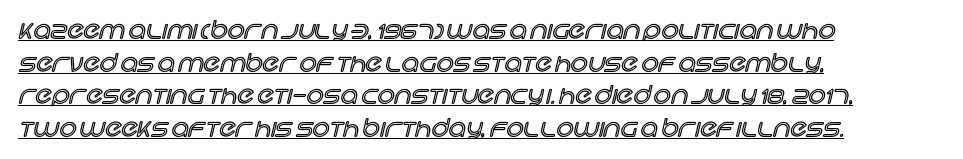
{"underline": "yes", "align": "left", "line_spacing": "normal", "line_spacing_ratio": 1.36, "letter_spacing": "normal", "letter_spacing_em": 0.0, "glyph_px": 24}
